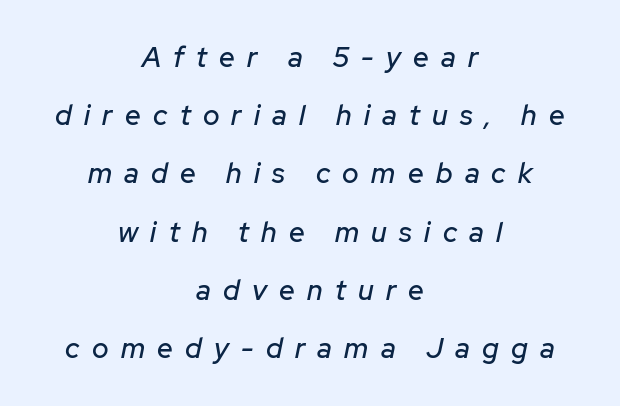
{"italic": "yes", "lean": "right", "slant_degrees": 12, "width": "normal", "stroke_contrast": "low", "x_height": "medium", "monospaced": "no", "underline": "no", "align": "center", "line_spacing": "loose", "line_spacing_ratio": 2.08, "letter_spacing": "wide", "letter_spacing_em": 0.44, "glyph_px": 28}
